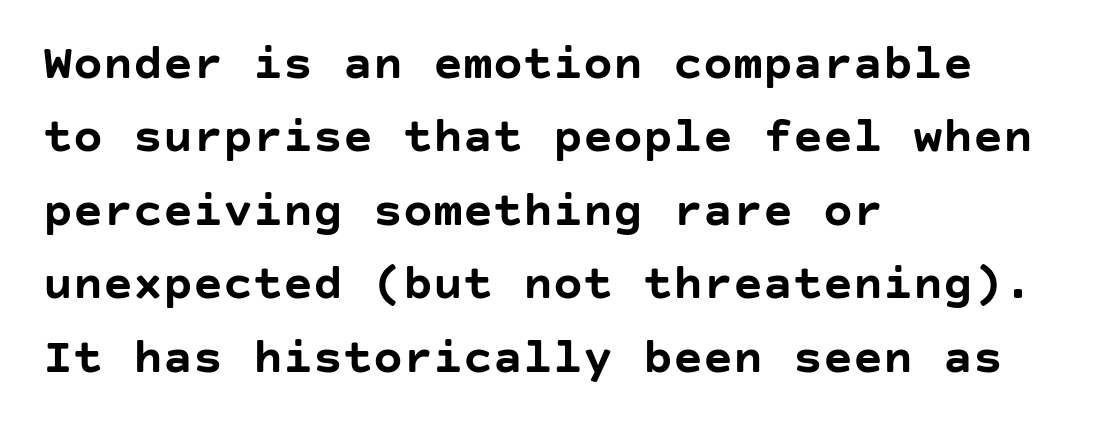
{"serif": "no", "italic": "no", "bold": "yes", "weight": "semibold", "width": "normal", "stroke_contrast": "low", "x_height": "large", "underline": "no", "align": "left", "line_spacing": "normal", "line_spacing_ratio": 1.47, "letter_spacing": "normal", "letter_spacing_em": 0.0, "glyph_px": 50}
